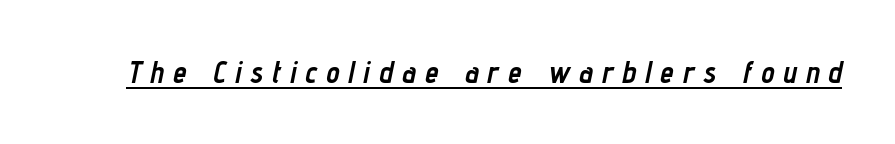
The image shows 30 px semibold, condensed type, italic (leaning right); set unusually wide letter spacing (+0.31 em), underlined; low stroke contrast and a medium x-height.
